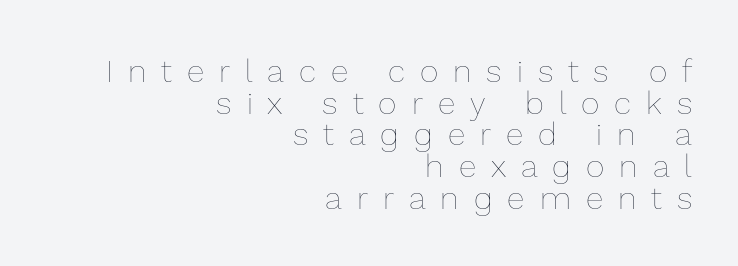
Q: Is the text bold? A: No.
Q: Is the text italic (slanted)? A: No, it is upright.
Q: Is the text underlined? A: No.
Q: How is the paragraph aligned? A: Right-aligned.
Q: Is the spacing between letters normal or unusually wide? A: Unusually wide.
Q: Is the spacing between lines tight, normal or loose? A: Tight.
Q: Width (condensed, normal, or wide)? A: Normal.
Q: x-height? A: Medium.
Q: Monospaced? A: No.
